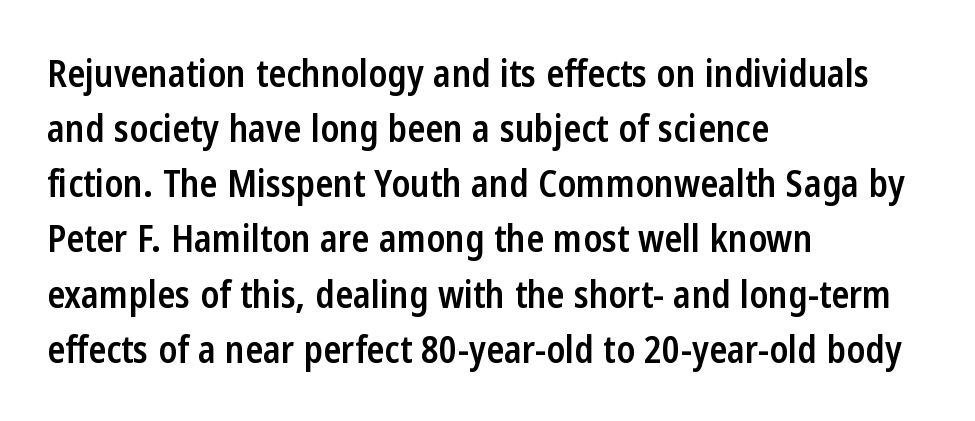
{"serif": "no", "italic": "no", "bold": "semi", "weight": "semibold", "width": "condensed", "stroke_contrast": "low", "x_height": "medium", "monospaced": "no", "underline": "no", "align": "left", "line_spacing": "normal", "line_spacing_ratio": 1.49, "letter_spacing": "normal", "letter_spacing_em": 0.0, "glyph_px": 37}
